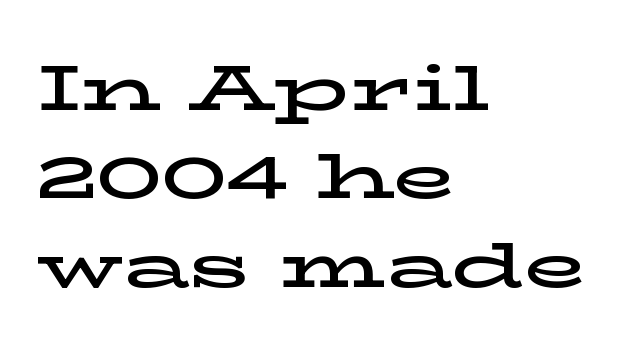
Q: Is the text italic (slanted)? A: No, it is upright.
Q: Is the typeface a serif or a sans-serif typeface? A: Serif.
Q: Is the text underlined? A: No.
Q: How is the paragraph aligned? A: Left-aligned.
Q: Is the spacing between letters normal or unusually wide? A: Normal.
Q: Is the spacing between lines tight, normal or loose? A: Normal.
Q: Width (condensed, normal, or wide)? A: Wide.
Q: Stroke contrast? A: Low.
Q: x-height? A: Medium.
Q: Monospaced? A: No.
